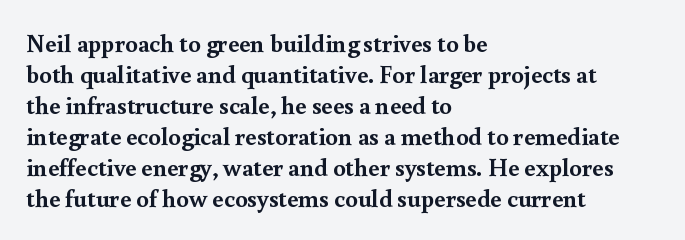
{"italic": "no", "bold": "yes", "underline": "no", "align": "left", "line_spacing_ratio": 1.24, "letter_spacing": "normal", "letter_spacing_em": 0.0, "glyph_px": 25}
